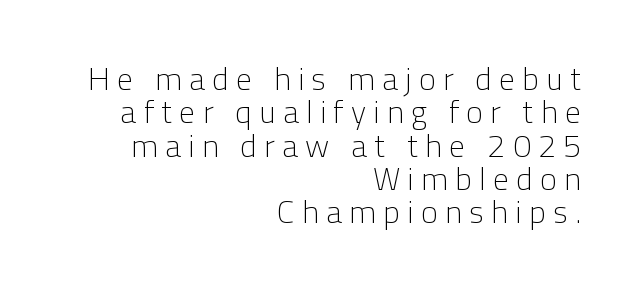
{"serif": "no", "italic": "no", "bold": "no", "weight": "light", "width": "normal", "stroke_contrast": "low", "x_height": "medium", "monospaced": "no", "underline": "no", "align": "right", "line_spacing": "tight", "line_spacing_ratio": 1.04, "letter_spacing": "wide", "letter_spacing_em": 0.23, "glyph_px": 32}
